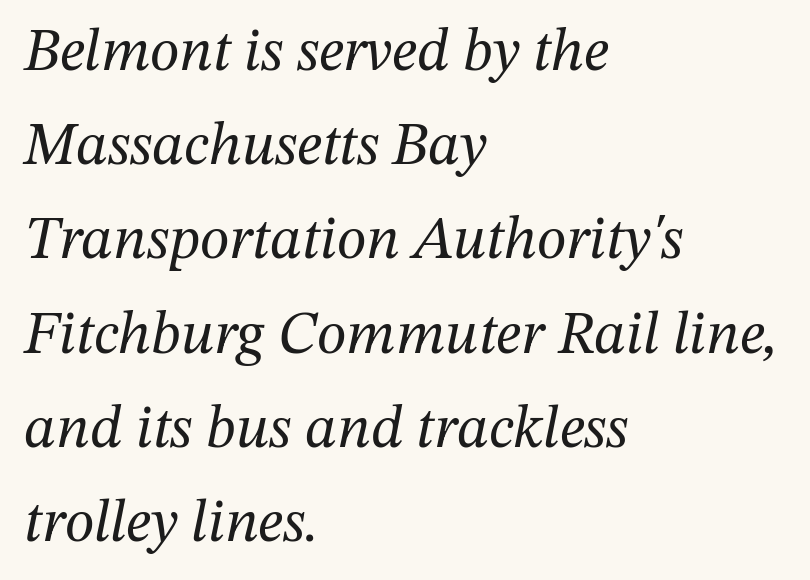
The image shows 60 px regular-weight serif type, italic (leaning right); set left-aligned, normal line spacing (1.57x), normal letter spacing, not underlined; medium stroke contrast and a medium x-height.
